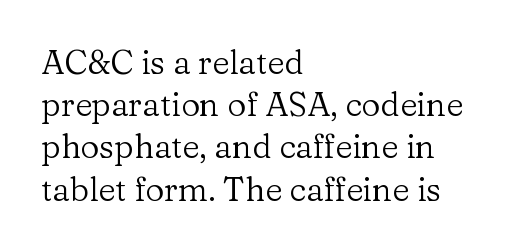
Q: Is the text bold? A: No.
Q: Is the text italic (slanted)? A: No, it is upright.
Q: Is the typeface a serif or a sans-serif typeface? A: Serif.
Q: Is the text underlined? A: No.
Q: How is the paragraph aligned? A: Left-aligned.
Q: Is the spacing between letters normal or unusually wide? A: Normal.
Q: Is the spacing between lines tight, normal or loose? A: Normal.
Q: Width (condensed, normal, or wide)? A: Normal.
Q: Stroke contrast? A: Low.
Q: x-height? A: Medium.
Q: Monospaced? A: No.
